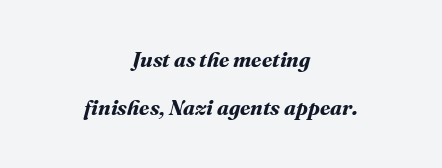
The image shows 21 px bold type; set centered, loose line spacing (2.29x), normal letter spacing, not underlined.
